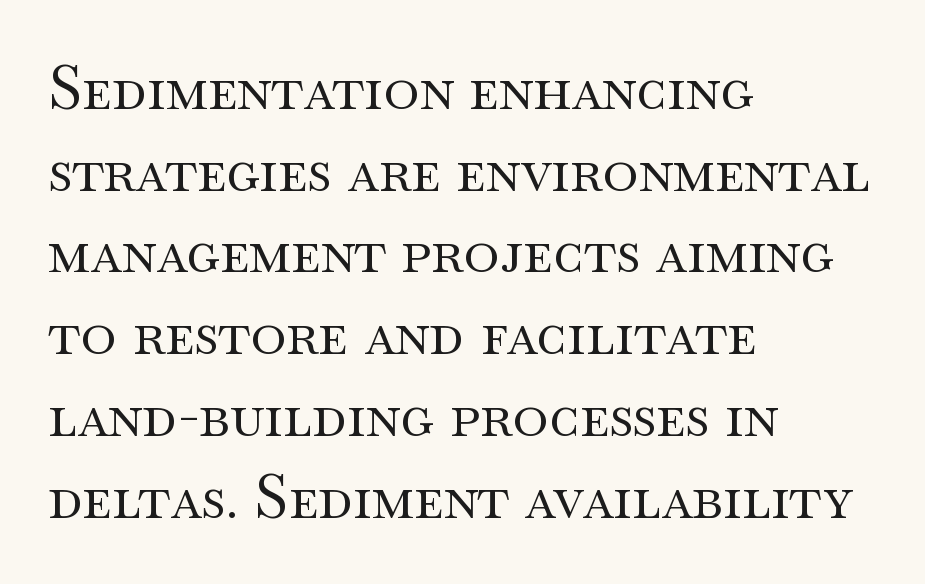
Q: Is the text bold? A: No.
Q: Is the text italic (slanted)? A: No, it is upright.
Q: Is the typeface a serif or a sans-serif typeface? A: Serif.
Q: Is the text underlined? A: No.
Q: How is the paragraph aligned? A: Left-aligned.
Q: Is the spacing between letters normal or unusually wide? A: Normal.
Q: Is the spacing between lines tight, normal or loose? A: Normal.
Q: Width (condensed, normal, or wide)? A: Wide.
Q: Stroke contrast? A: Medium.
Q: x-height? A: Small.
Q: Monospaced? A: No.
